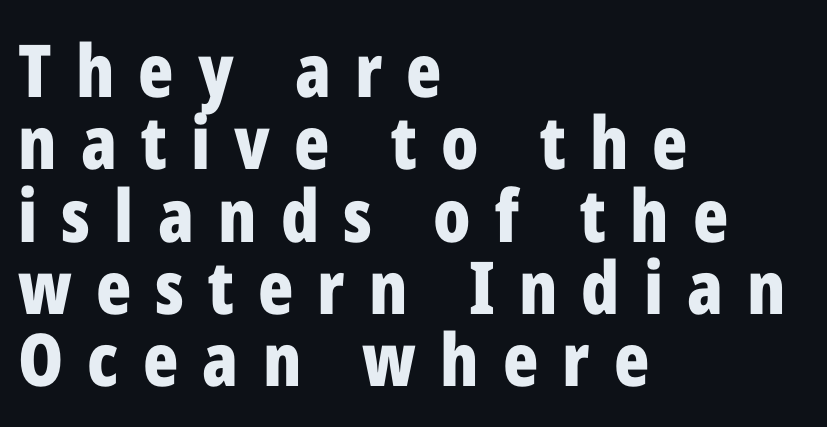
Q: Is the text bold? A: Yes.
Q: Is the text italic (slanted)? A: No, it is upright.
Q: Is the typeface a serif or a sans-serif typeface? A: Sans-serif.
Q: Is the text underlined? A: No.
Q: How is the paragraph aligned? A: Left-aligned.
Q: Is the spacing between letters normal or unusually wide? A: Unusually wide.
Q: Is the spacing between lines tight, normal or loose? A: Tight.
Q: Width (condensed, normal, or wide)? A: Condensed.
Q: Stroke contrast? A: Low.
Q: x-height? A: Medium.
Q: Monospaced? A: No.
